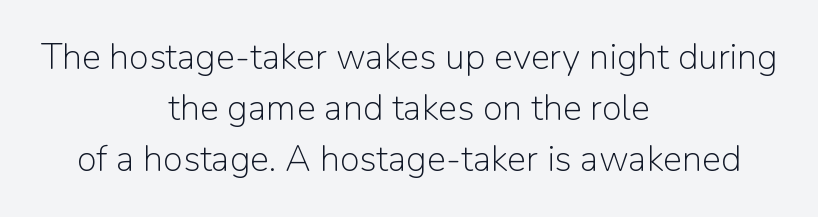
{"serif": "no", "italic": "no", "bold": "no", "weight": "light", "width": "normal", "stroke_contrast": "low", "x_height": "medium", "monospaced": "no", "underline": "no", "align": "center", "line_spacing": "normal", "line_spacing_ratio": 1.42, "letter_spacing": "normal", "letter_spacing_em": 0.0, "glyph_px": 36}
